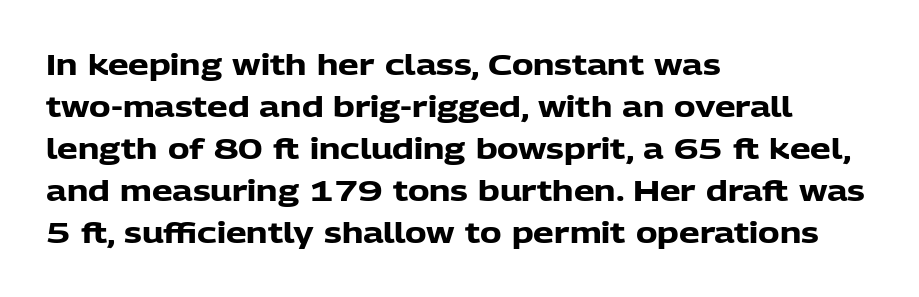
{"serif": "no", "italic": "no", "bold": "yes", "weight": "heavy", "width": "normal", "stroke_contrast": "low", "x_height": "medium", "monospaced": "no", "underline": "no", "align": "left", "line_spacing": "normal", "line_spacing_ratio": 1.45, "letter_spacing": "normal", "letter_spacing_em": 0.0, "glyph_px": 29}
